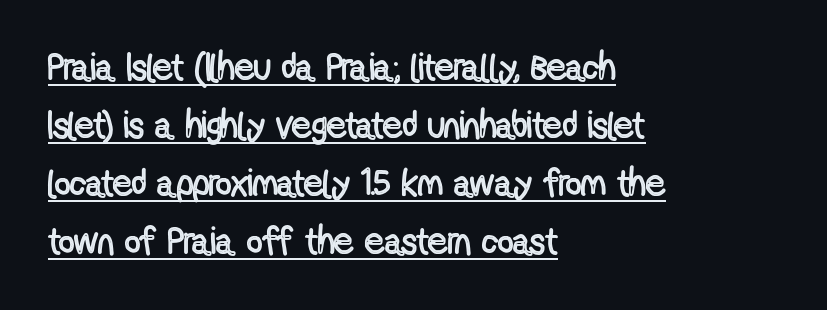
{"italic": "no", "width": "condensed", "x_height": "medium", "monospaced": "no", "underline": "yes", "align": "left", "line_spacing": "normal", "line_spacing_ratio": 1.53, "letter_spacing": "normal", "letter_spacing_em": 0.0, "glyph_px": 38}
